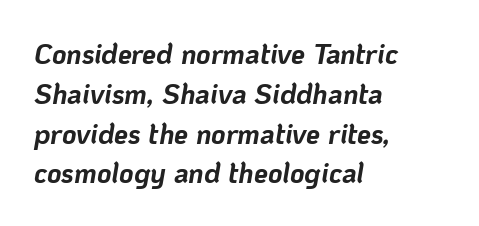
{"italic": "yes", "lean": "right", "slant_degrees": 10, "bold": "yes", "weight": "bold", "width": "normal", "stroke_contrast": "low", "x_height": "medium", "monospaced": "no", "underline": "no", "align": "left", "line_spacing": "normal", "line_spacing_ratio": 1.42, "letter_spacing": "normal", "letter_spacing_em": 0.0, "glyph_px": 28}
